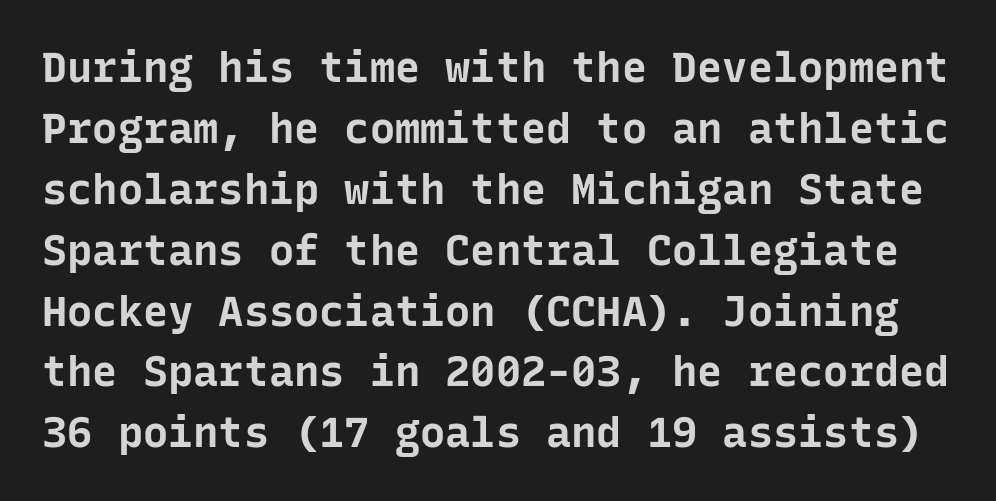
Q: Is the text bold? A: Yes.
Q: Is the text italic (slanted)? A: No, it is upright.
Q: Is the typeface a serif or a sans-serif typeface? A: Sans-serif.
Q: Is the text underlined? A: No.
Q: Is the spacing between letters normal or unusually wide? A: Normal.
Q: Is the spacing between lines tight, normal or loose? A: Normal.
Q: Width (condensed, normal, or wide)? A: Normal.
Q: Stroke contrast? A: Low.
Q: x-height? A: Medium.
Q: Monospaced? A: Yes.
